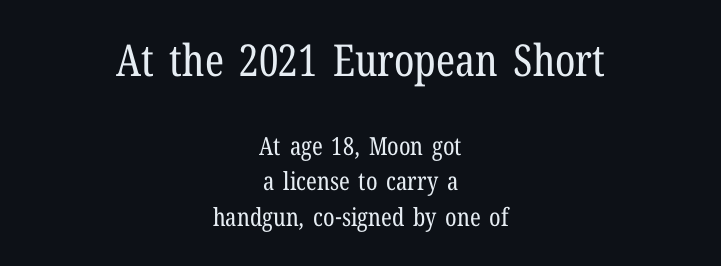
The image shows 44 px regular-weight, condensed serif type, upright; set centered, normal line spacing (1.42x), normal letter spacing, not underlined; the first (top) block is 1.76x larger; low stroke contrast and a medium x-height.
